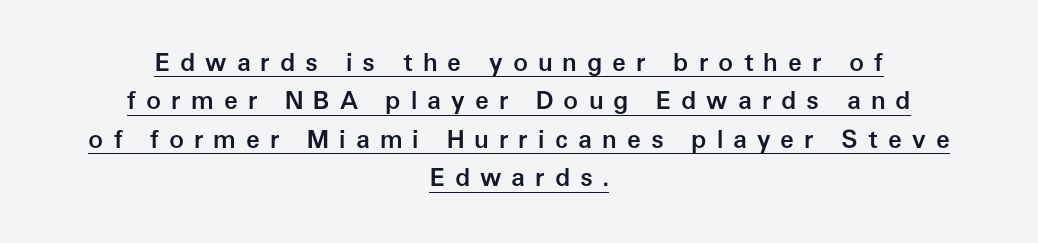
As a designer I'd log this as weight 600, semibold. Emphasis is given by a line drawn under the lettering. Casual observation: everything's sitting right in the middle. Unlike italic type, these characters show no tilt at all.
